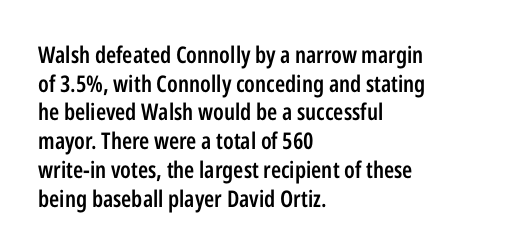
The specimen omits any rule beneath the text block's lines. The type sits square on the baseline with zero lean. This block has exactly the height ordinary leading produces. Does extra space separate the letters? No, they use regular spacing.
